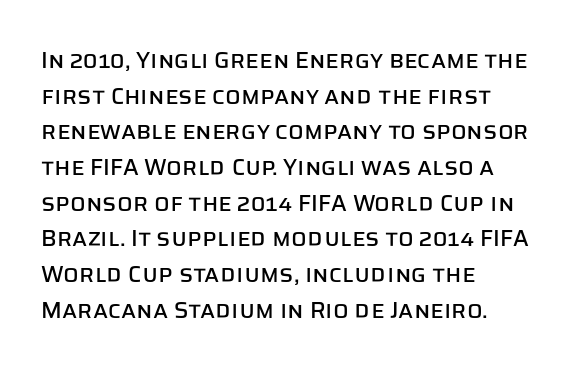
{"italic": "no", "underline": "no", "align": "left", "line_spacing": "normal", "line_spacing_ratio": 1.55, "letter_spacing": "normal", "letter_spacing_em": 0.0, "glyph_px": 23}
